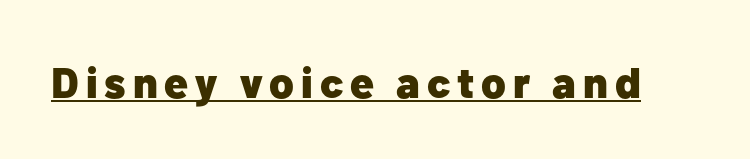
The image shows 43 px heavy sans-serif type, upright; set underlined; low stroke contrast and a medium x-height.
